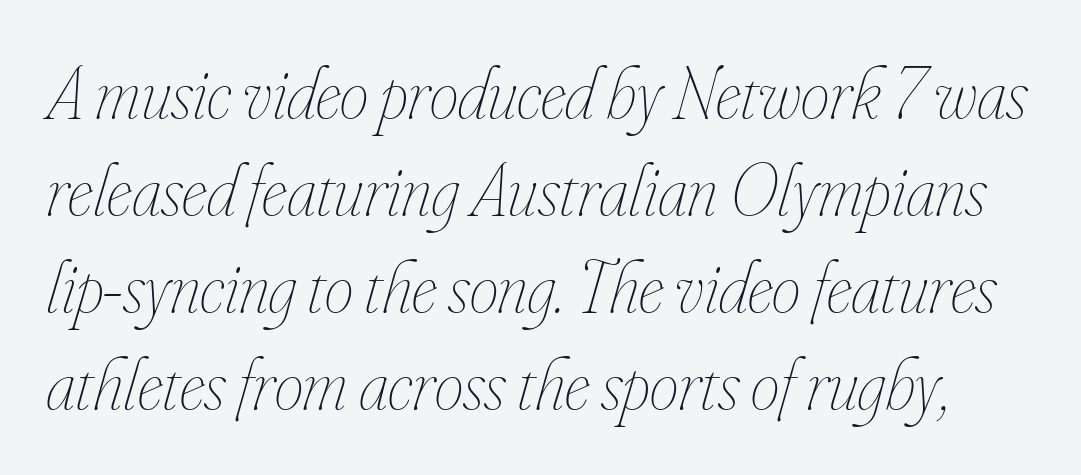
{"italic": "yes", "lean": "right", "slant_degrees": 16, "bold": "no", "weight": "thin", "width": "condensed", "stroke_contrast": "low", "x_height": "small", "monospaced": "no", "underline": "no", "line_spacing": "normal", "line_spacing_ratio": 1.33, "letter_spacing": "normal", "letter_spacing_em": 0.0, "glyph_px": 73}
